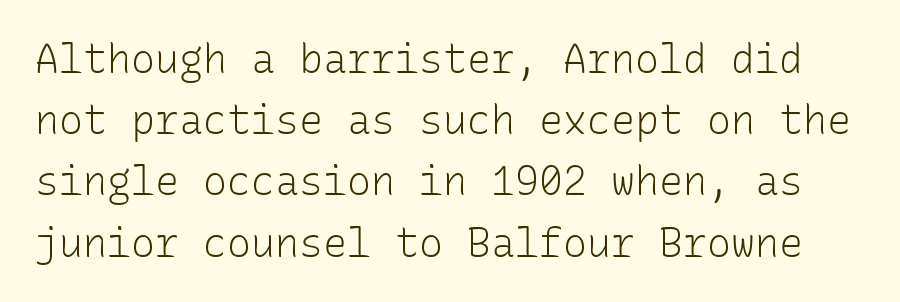
This is roman type, the default non-slanted kind. Students, observe: this is what conventionally led text looks like. Type without underlining. To sum up the face: it is a sans, with no serifs. Fixed-width glyphs throughout — classic coding-font behaviour. On a weight scale, this lands at 450 or below.
